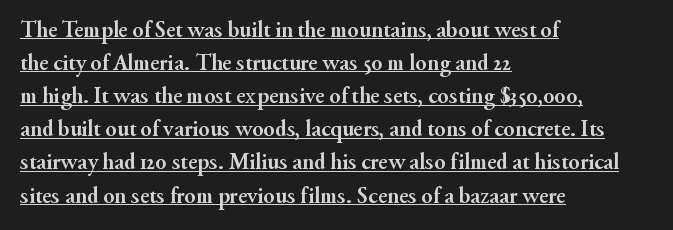
{"italic": "no", "bold": "yes", "underline": "yes", "align": "left", "line_spacing": "normal", "line_spacing_ratio": 1.44, "letter_spacing": "normal", "letter_spacing_em": 0.0, "glyph_px": 23}
